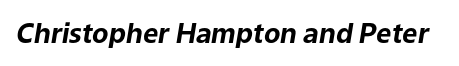
The image shows 27 px bold type, italic (leaning right); set normal letter spacing, not underlined.
